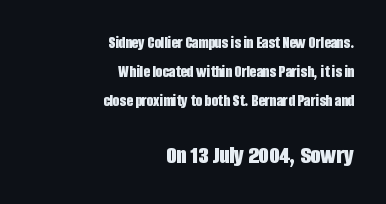
Q: Is the text bold? A: Yes.
Q: Is the text italic (slanted)? A: No, it is upright.
Q: Is the text underlined? A: No.
Q: How is the paragraph aligned? A: Right-aligned.
Q: Is the spacing between letters normal or unusually wide? A: Normal.
Q: Is the spacing between lines tight, normal or loose? A: Normal.
Q: Which block of text is set in a larger size, the first (top) or the second (bottom)? A: The second (bottom) one.
